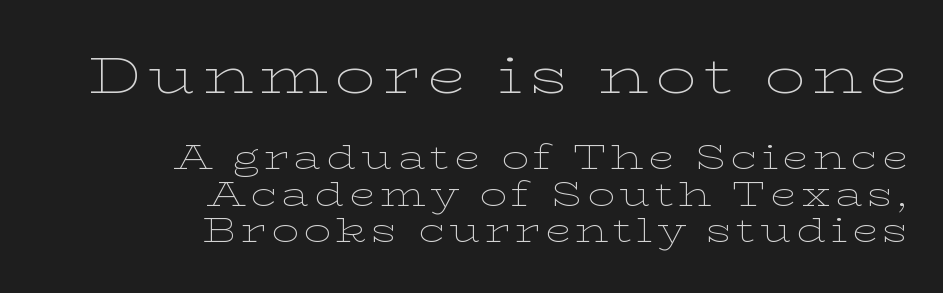
The image shows 51 px thin, wide serif type, upright; set right-aligned, tight line spacing (1.07x), not underlined; the first (top) block is 1.5x larger; low stroke contrast and a medium x-height.
